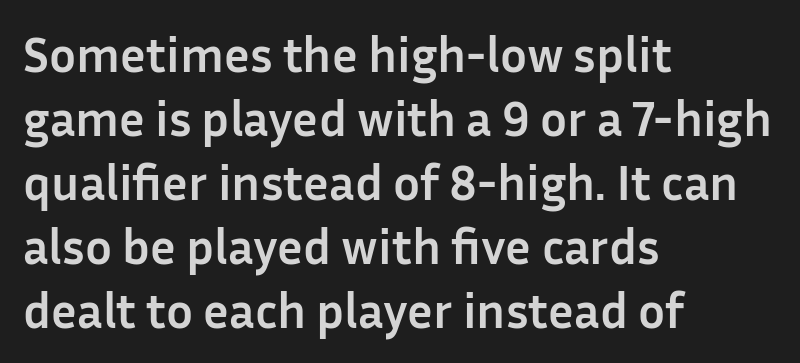
Q: Is the text bold? A: Yes.
Q: Is the text italic (slanted)? A: No, it is upright.
Q: Is the typeface a serif or a sans-serif typeface? A: Sans-serif.
Q: Is the text underlined? A: No.
Q: How is the paragraph aligned? A: Left-aligned.
Q: Is the spacing between letters normal or unusually wide? A: Normal.
Q: Is the spacing between lines tight, normal or loose? A: Normal.
Q: Width (condensed, normal, or wide)? A: Normal.
Q: Stroke contrast? A: Low.
Q: x-height? A: Medium.
Q: Monospaced? A: No.
